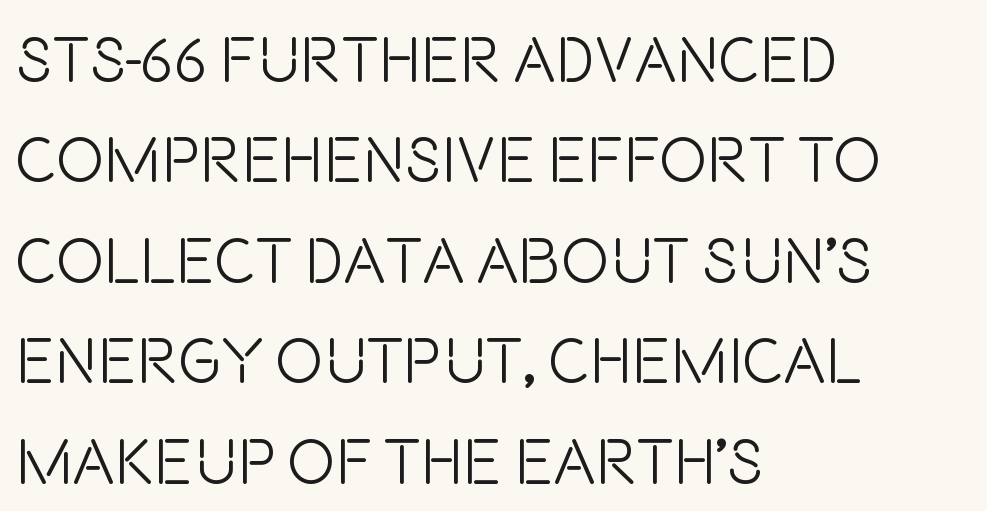
No word sits above an underline. A typesetter would call this proportional, since set widths differ per character. Horizontal alignment here is leftward, the default for most running prose. Unbolded letterforms with no extra heft. What's the leading like? Ordinary, nothing unusual.
